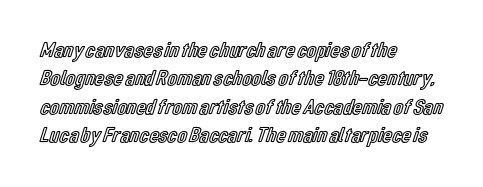
{"underline": "no", "align": "left", "line_spacing": "normal", "line_spacing_ratio": 1.29, "letter_spacing": "normal", "letter_spacing_em": 0.0, "glyph_px": 22}
